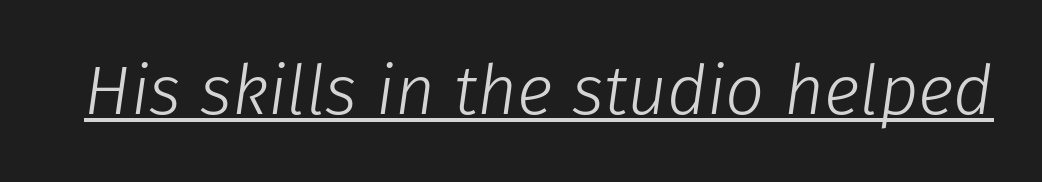
Q: Is the text bold? A: No.
Q: Is the text italic (slanted)? A: Yes, it leans right by about 8 degrees.
Q: Is the text underlined? A: Yes.
Q: Is the spacing between letters normal or unusually wide? A: Normal.
Q: Width (condensed, normal, or wide)? A: Normal.
Q: Stroke contrast? A: Low.
Q: x-height? A: Medium.
Q: Monospaced? A: No.
